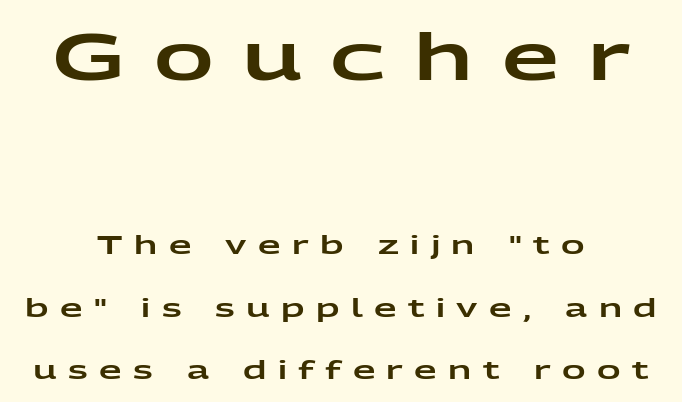
{"serif": "no", "italic": "no", "width": "wide", "stroke_contrast": "low", "x_height": "medium", "monospaced": "no", "underline": "no", "align": "center", "line_spacing": "loose", "line_spacing_ratio": 2.41, "letter_spacing": "wide", "letter_spacing_em": 0.44, "larger_block": "first", "size_ratio": 2.54, "glyph_px": 66}
